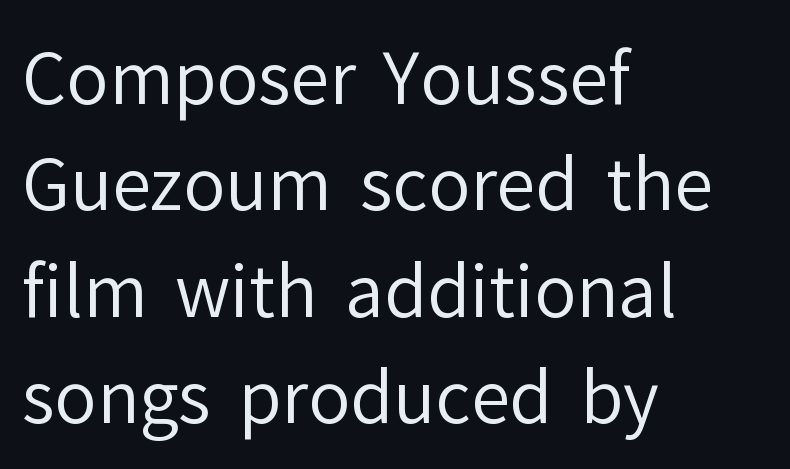
Q: Is the text bold? A: No.
Q: Is the text italic (slanted)? A: No, it is upright.
Q: Is the typeface a serif or a sans-serif typeface? A: Sans-serif.
Q: Is the text underlined? A: No.
Q: How is the paragraph aligned? A: Left-aligned.
Q: Is the spacing between letters normal or unusually wide? A: Normal.
Q: Is the spacing between lines tight, normal or loose? A: Normal.
Q: Width (condensed, normal, or wide)? A: Normal.
Q: Stroke contrast? A: Low.
Q: x-height? A: Medium.
Q: Monospaced? A: No.
